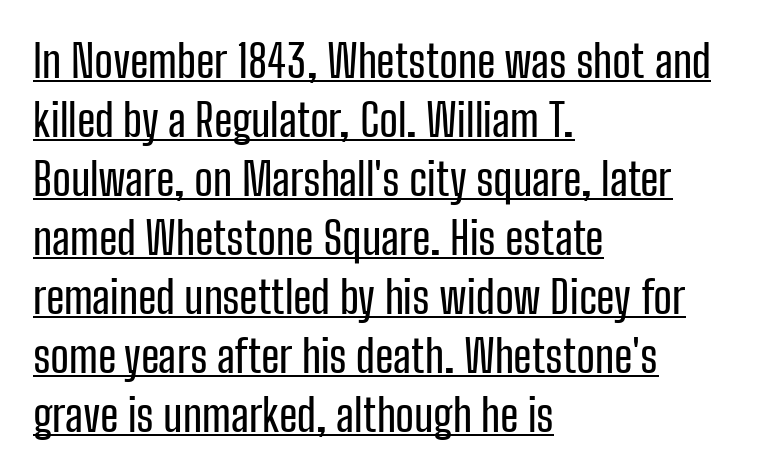
Q: Is the text italic (slanted)? A: No, it is upright.
Q: Is the typeface a serif or a sans-serif typeface? A: Sans-serif.
Q: Is the text underlined? A: Yes.
Q: How is the paragraph aligned? A: Left-aligned.
Q: Is the spacing between letters normal or unusually wide? A: Normal.
Q: Is the spacing between lines tight, normal or loose? A: Normal.
Q: Width (condensed, normal, or wide)? A: Condensed.
Q: Stroke contrast? A: Low.
Q: x-height? A: Medium.
Q: Monospaced? A: No.
